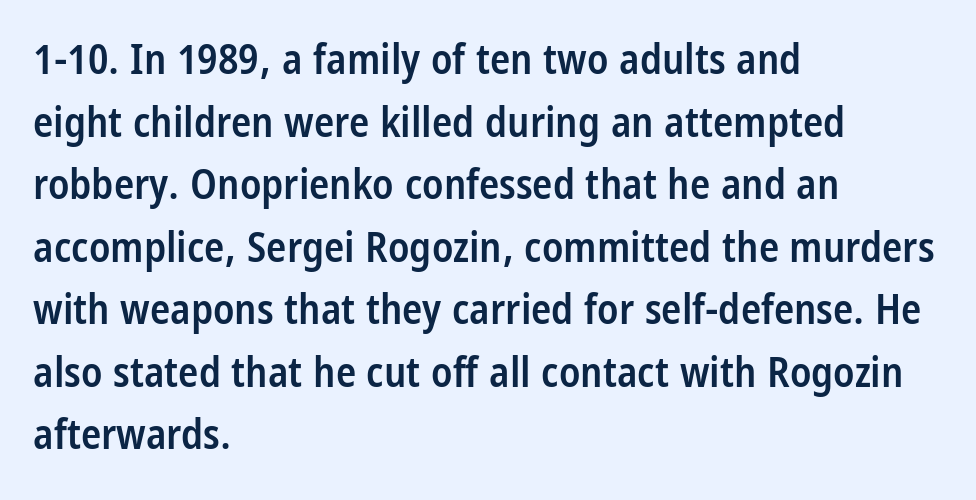
The strokes are fattened partway — semibold, not bold. Short and long lines alike share a common starting point at left. Descender tails drop into unmarked territory. Type style note: lacks serifs. Summary of vertical rhythm: regular, with standard interline spacing.
